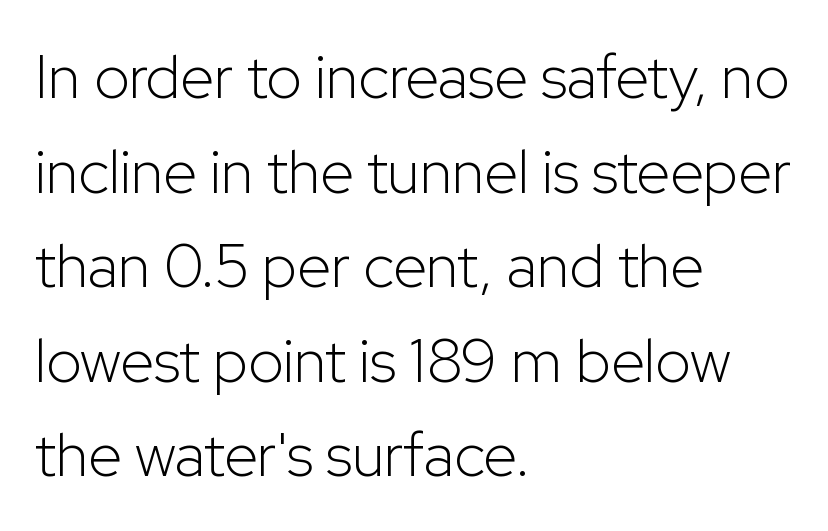
Beneath every word, the page is bare. The letters stand upright; this is a roman face. A typesetter would label this face a sans. Looks like regular typesetting: each glyph gets only the width it needs. If you measured baseline to baseline, you'd find a middling distance.
